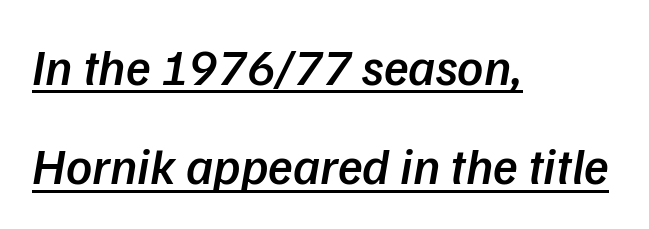
Q: Is the text bold? A: Semi-bold.
Q: Is the typeface a serif or a sans-serif typeface? A: Sans-serif.
Q: Is the text underlined? A: Yes.
Q: How is the paragraph aligned? A: Left-aligned.
Q: Is the spacing between letters normal or unusually wide? A: Normal.
Q: Is the spacing between lines tight, normal or loose? A: Loose.
Q: Width (condensed, normal, or wide)? A: Normal.
Q: Stroke contrast? A: Low.
Q: x-height? A: Medium.
Q: Monospaced? A: No.
